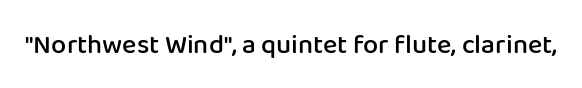
The image shows 27 px text type, upright; set normal letter spacing, not underlined.
